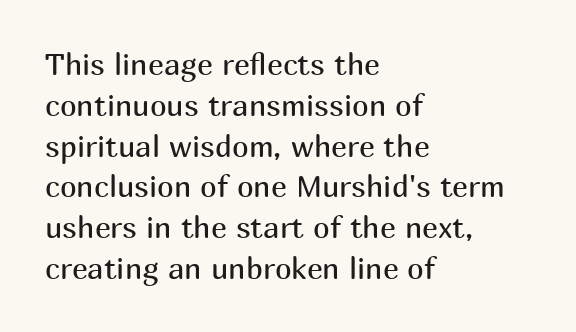
The image shows 30 px regular-weight sans-serif type, upright; set left-aligned, normal line spacing (1.36x), normal letter spacing, not underlined; medium stroke contrast and a medium x-height.
